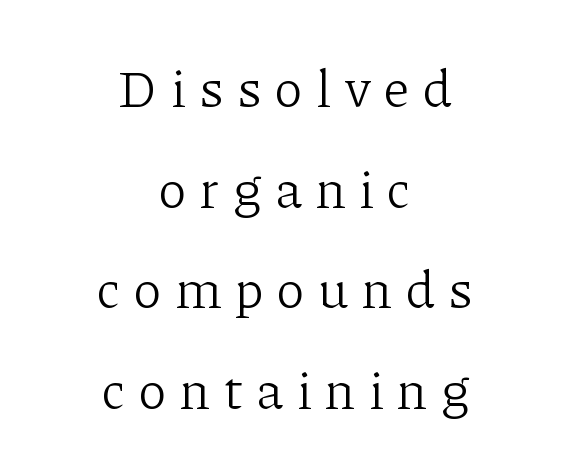
The image shows 53 px light serif type, upright; set centered, loose line spacing (1.9x), unusually wide letter spacing (+0.26 em), not underlined; low stroke contrast and a medium x-height.
